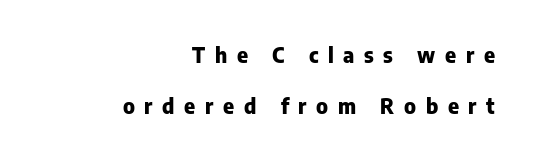
The rag falls on the left side of this text block. In terms of posture, this sample is upright. Descender tails drop into unmarked territory. Caption: expanded tracking, letters set apart. This block would shrink considerably if given ordinary leading; it's expanded now. Bold? Absolutely — the strokes are thick and heavy.
